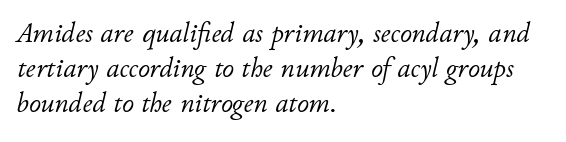
The image shows 29 px light type, italic (leaning right); set left-aligned, line spacing 1.21x, normal letter spacing, not underlined; low stroke contrast and a small x-height.
